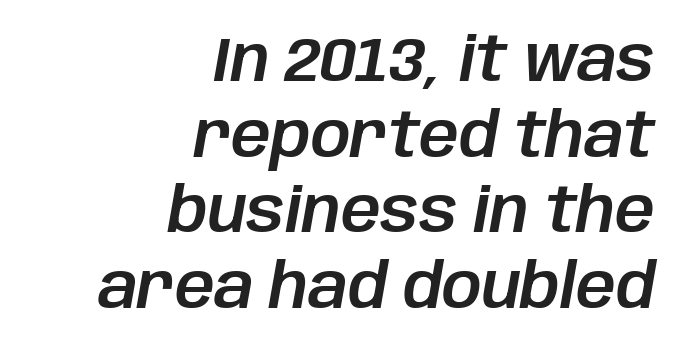
{"italic": "yes", "lean": "right", "slant_degrees": 10, "width": "normal", "stroke_contrast": "low", "x_height": "large", "monospaced": "no", "underline": "no", "align": "right", "line_spacing_ratio": 1.22, "letter_spacing": "normal", "letter_spacing_em": 0.0, "glyph_px": 62}
